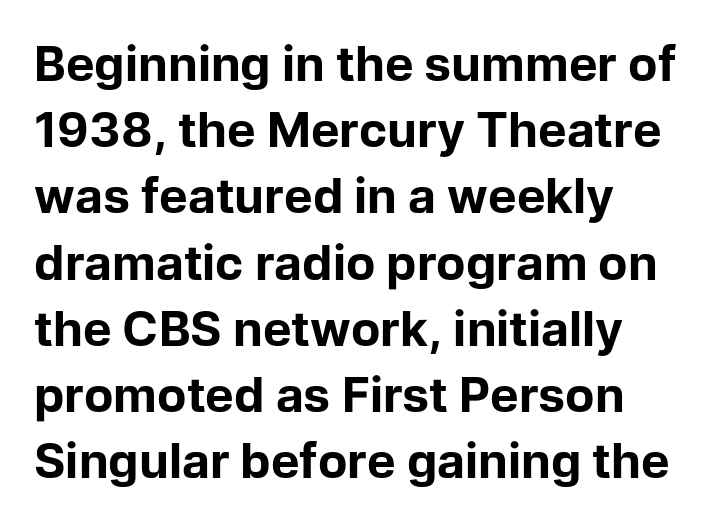
{"serif": "no", "italic": "no", "bold": "yes", "weight": "bold", "width": "normal", "stroke_contrast": "low", "x_height": "medium", "monospaced": "no", "underline": "no", "line_spacing": "normal", "line_spacing_ratio": 1.38, "letter_spacing": "normal", "letter_spacing_em": 0.0, "glyph_px": 48}
